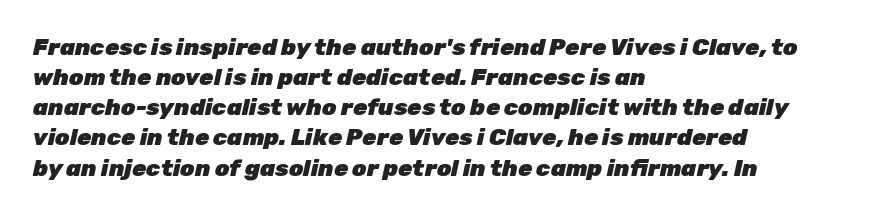
Q: Is the text bold? A: Yes.
Q: Is the text italic (slanted)? A: Yes, it leans right by about 12 degrees.
Q: Is the text underlined? A: No.
Q: How is the paragraph aligned? A: Left-aligned.
Q: Is the spacing between letters normal or unusually wide? A: Normal.
Q: Is the spacing between lines tight, normal or loose? A: Normal.
